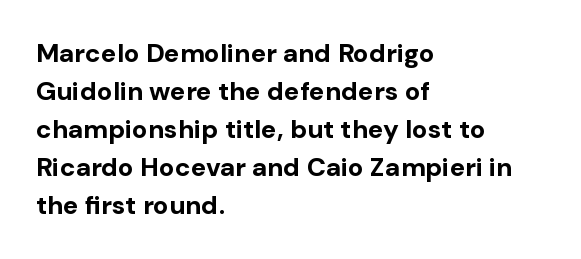
Horizontal alignment here is leftward, the default for most running prose. Nothing unusual about the tracking: characters are spaced as the font intends. Students, observe: this is what conventionally led text looks like. Does the lettering tilt? It doesn't — this is upright.
